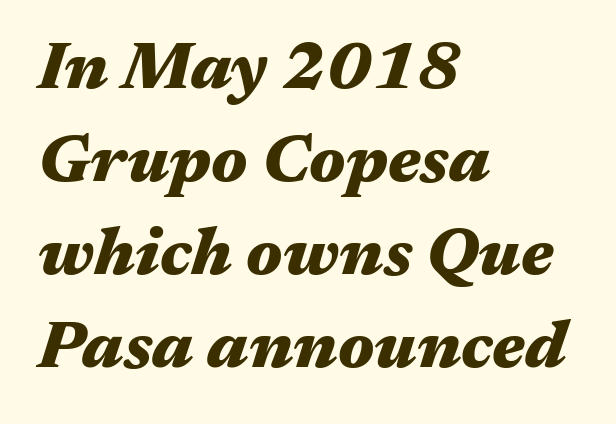
Q: Is the text bold? A: Yes.
Q: Is the text italic (slanted)? A: Yes, it leans right by about 17 degrees.
Q: Is the text underlined? A: No.
Q: How is the paragraph aligned? A: Left-aligned.
Q: Is the spacing between letters normal or unusually wide? A: Normal.
Q: Is the spacing between lines tight, normal or loose? A: Normal.
Q: Width (condensed, normal, or wide)? A: Wide.
Q: Stroke contrast? A: Medium.
Q: x-height? A: Medium.
Q: Monospaced? A: No.
